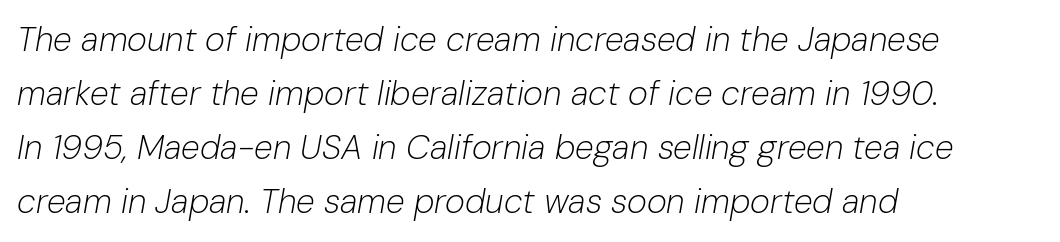
The image shows 34 px light type, italic (leaning right); set left-aligned, normal line spacing (1.59x), normal letter spacing, not underlined; low stroke contrast and a medium x-height.
